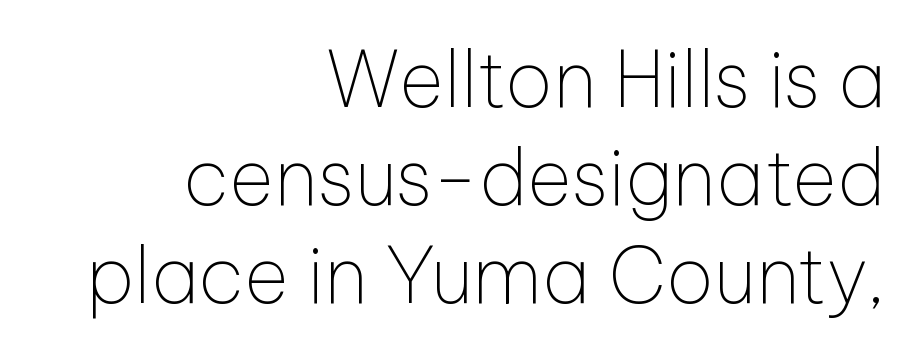
No italicization has been applied; the sample stays upright. The face used here is a sans, in the tradition of grotesques and geometrics. Successive baselines arrive at the customary interval. Compared with a flush-left layout, this one pins lines to the opposite, right side. Stem width sits at or under what a default text font uses.
